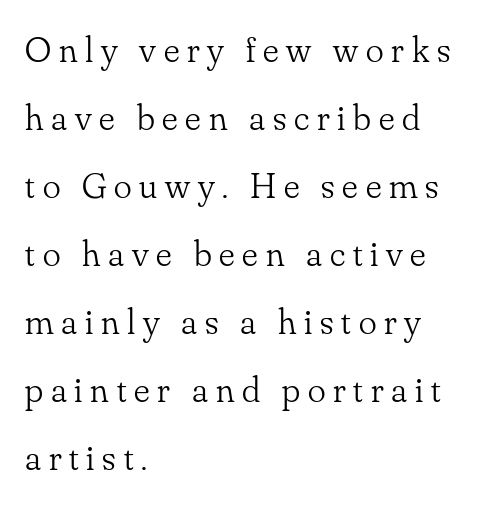
Q: Is the text bold? A: No.
Q: Is the text italic (slanted)? A: No, it is upright.
Q: Is the typeface a serif or a sans-serif typeface? A: Serif.
Q: Is the text underlined? A: No.
Q: How is the paragraph aligned? A: Left-aligned.
Q: Is the spacing between letters normal or unusually wide? A: Unusually wide.
Q: Width (condensed, normal, or wide)? A: Normal.
Q: Stroke contrast? A: Low.
Q: x-height? A: Small.
Q: Monospaced? A: No.
